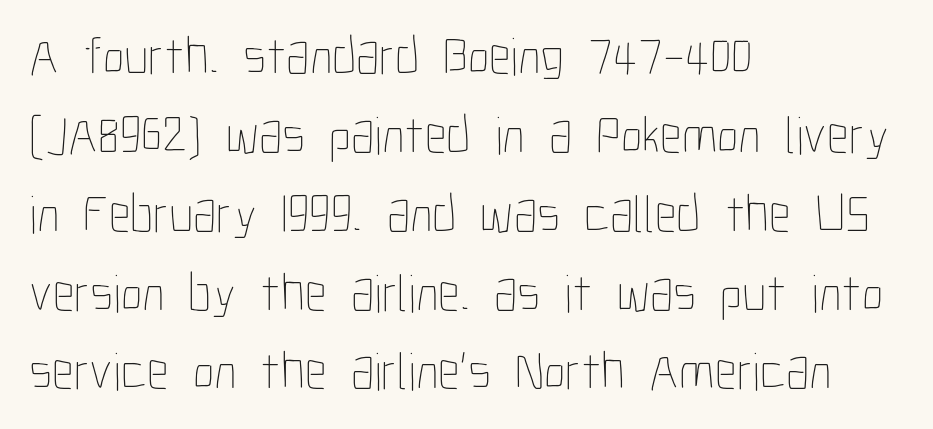
{"italic": "no", "bold": "no", "weight": "thin", "width": "condensed", "stroke_contrast": "low", "x_height": "medium", "monospaced": "no", "underline": "no", "align": "left", "line_spacing": "normal", "line_spacing_ratio": 1.46, "letter_spacing": "normal", "letter_spacing_em": 0.0, "glyph_px": 54}
